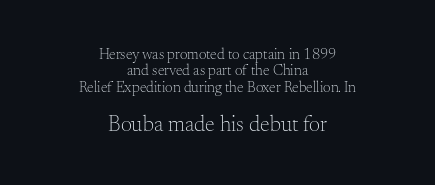
{"italic": "no", "bold": "no", "underline": "no", "align": "center", "line_spacing": "tight", "line_spacing_ratio": 1.1, "letter_spacing": "normal", "letter_spacing_em": 0.0, "larger_block": "second", "size_ratio": 1.47, "glyph_px": 22}
